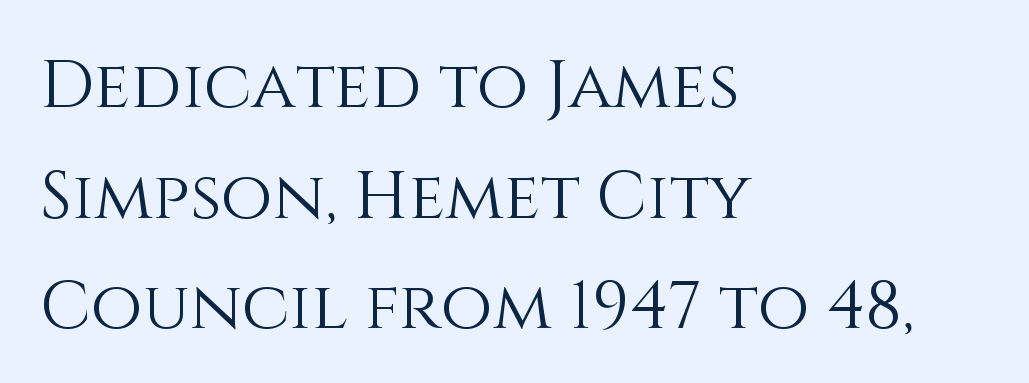
Q: Is the text bold? A: No.
Q: Is the text italic (slanted)? A: No, it is upright.
Q: Is the text underlined? A: No.
Q: How is the paragraph aligned? A: Left-aligned.
Q: Is the spacing between letters normal or unusually wide? A: Normal.
Q: Is the spacing between lines tight, normal or loose? A: Normal.
Q: Width (condensed, normal, or wide)? A: Normal.
Q: Stroke contrast? A: Medium.
Q: x-height? A: Large.
Q: Monospaced? A: No.
